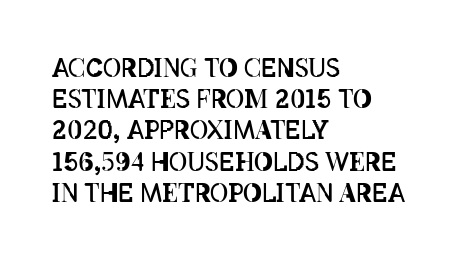
Q: Is the text bold? A: No.
Q: Is the text italic (slanted)? A: No, it is upright.
Q: Is the text underlined? A: No.
Q: How is the paragraph aligned? A: Left-aligned.
Q: Is the spacing between letters normal or unusually wide? A: Normal.
Q: Is the spacing between lines tight, normal or loose? A: Normal.
